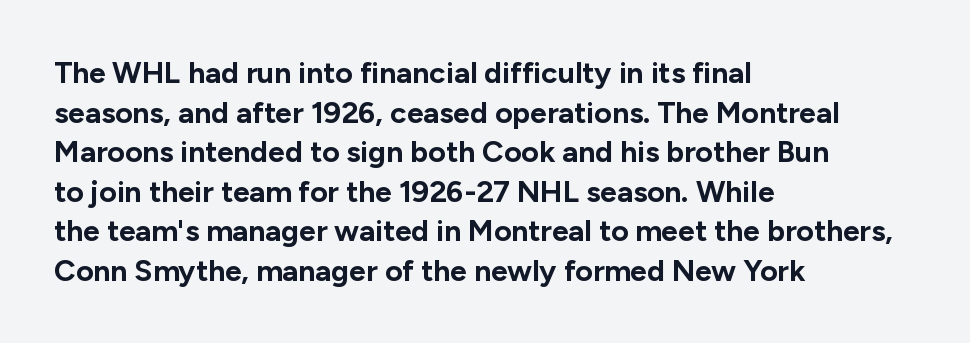
The image shows 30 px bold sans-serif type, upright; set left-aligned, normal line spacing (1.32x), normal letter spacing, not underlined; low stroke contrast and a medium x-height.
